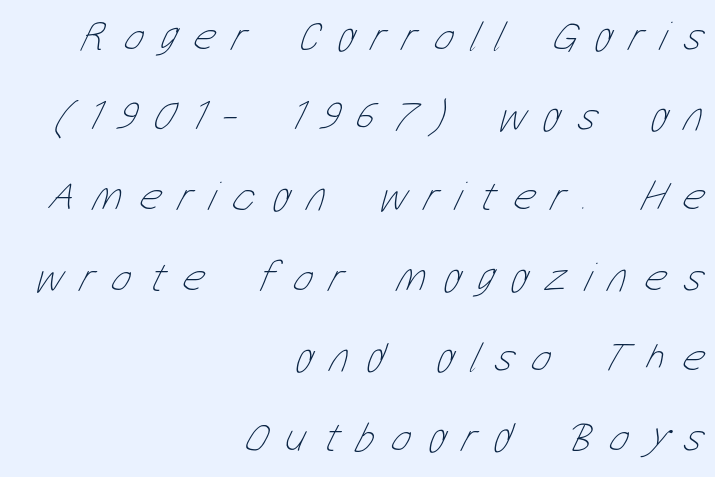
The image shows 42 px thin, condensed type; set right-aligned, loose line spacing (1.91x), unusually wide letter spacing (+0.41 em), not underlined; low stroke contrast and a medium x-height.
